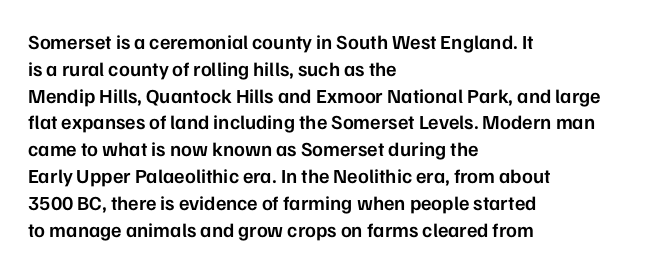
This is roman type, the default non-slanted kind. Check under the words: just untouched page. The passage shown is semibold, sitting just below true bold. Compared with typical paragraphs, the rows here are spaced about the same. In CSS terms this would be text-align: left.
